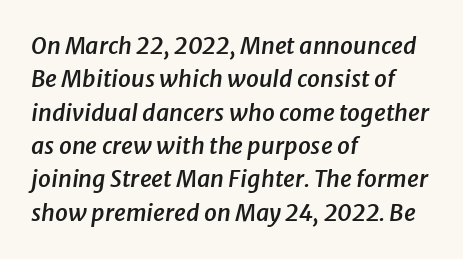
Observe the ordinary spacing: letters are neighbours, not strangers. The space between consecutive lines is moderate. The compositor pushed each line to the left boundary. Is the type bold? Partly — it's a semibold, heavier than regular but not fully bold. The rendering applies a slant to the glyphs. Nobody drew a line under any word here.
